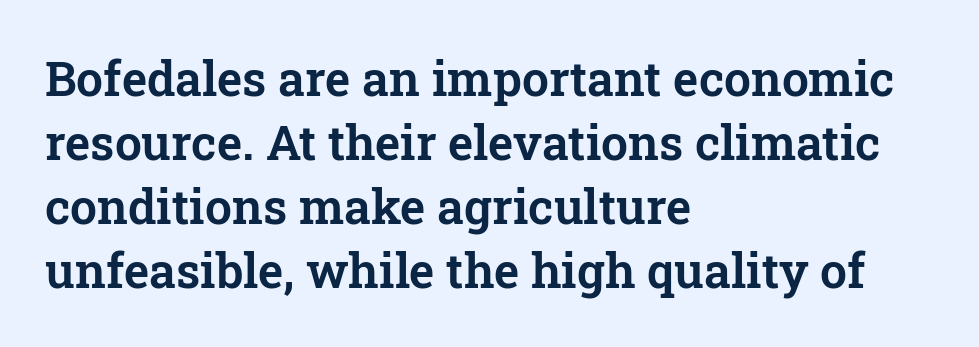
The image shows 48 px serif type, upright; set left-aligned, normal line spacing (1.33x), normal letter spacing, not underlined; low stroke contrast and a medium x-height.
